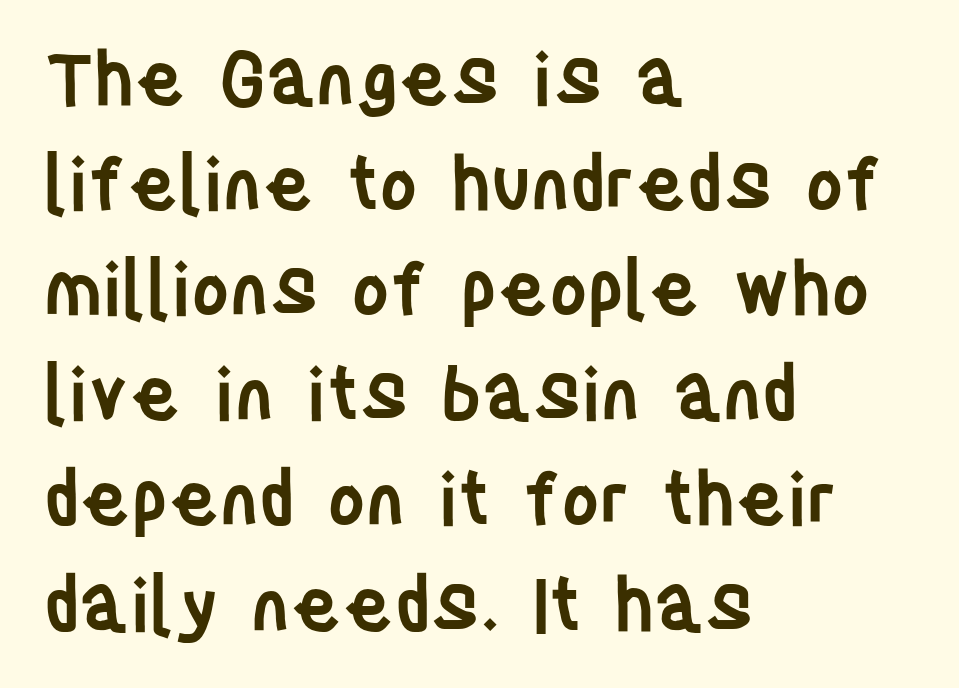
Q: Is the text bold? A: Semi-bold.
Q: Is the text italic (slanted)? A: No, it is upright.
Q: Is the typeface a serif or a sans-serif typeface? A: Sans-serif.
Q: Is the text underlined? A: No.
Q: How is the paragraph aligned? A: Left-aligned.
Q: Is the spacing between letters normal or unusually wide? A: Normal.
Q: Is the spacing between lines tight, normal or loose? A: Normal.
Q: Width (condensed, normal, or wide)? A: Condensed.
Q: Stroke contrast? A: Low.
Q: x-height? A: Large.
Q: Monospaced? A: No.
